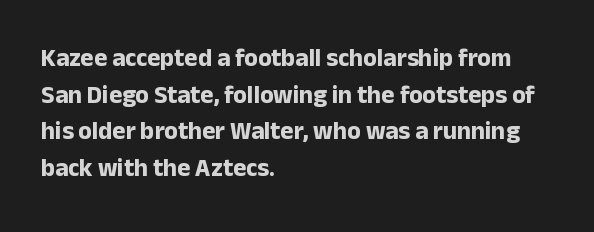
Compared with an ordinary text face, these strokes are far heavier — a full bold. Tall strokes in this sample are plumb rather than angled. Reading down the block, your eye returns to a fixed left position each line. The space directly below the letters is spotless. Leading matches the norm, producing a regular column. The type is set solid horizontally, with unmodified tracking.
